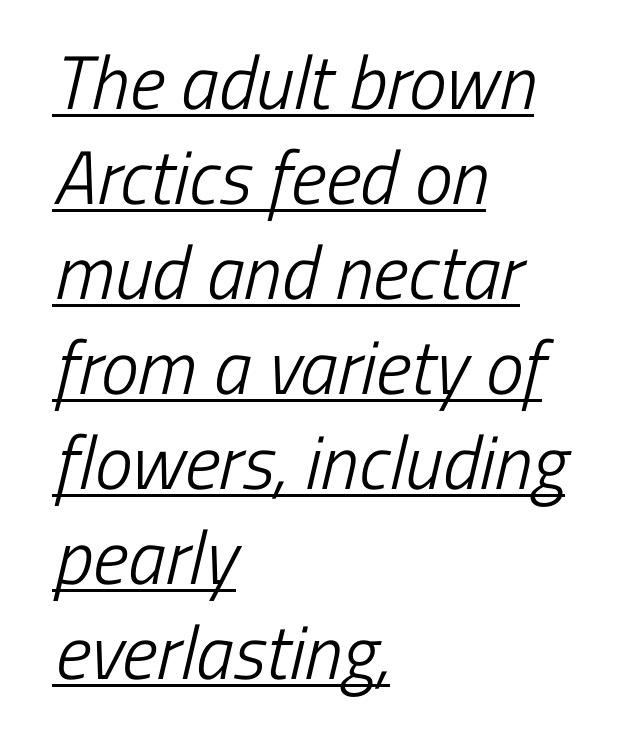
{"serif": "no", "bold": "no", "weight": "light", "width": "condensed", "stroke_contrast": "low", "x_height": "medium", "monospaced": "no", "underline": "yes", "align": "left", "line_spacing": "normal", "line_spacing_ratio": 1.25, "letter_spacing": "normal", "letter_spacing_em": 0.0, "glyph_px": 76}
